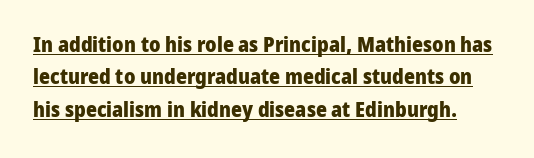
The glyphs are accompanied by a horizontal stroke just below them. Notice how descenders clear the ascenders below comfortably — that's standard leading. You can tell it's not italic because the verticals are truly vertical. The passage shown has conventional tracking throughout.
